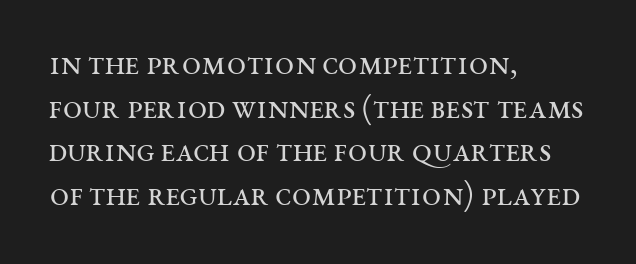
The image shows 34 px regular-weight, wide serif type, upright; set left-aligned, normal line spacing (1.28x), normal letter spacing, not underlined; medium stroke contrast and a large x-height.
